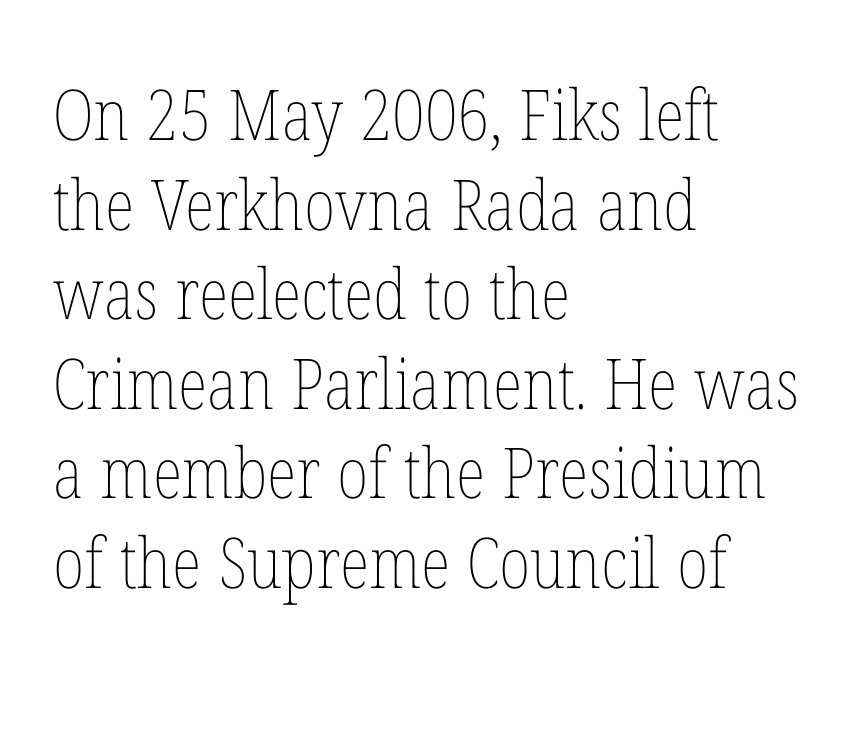
Q: Is the text bold? A: No.
Q: Is the text italic (slanted)? A: No, it is upright.
Q: Is the text underlined? A: No.
Q: How is the paragraph aligned? A: Left-aligned.
Q: Is the spacing between letters normal or unusually wide? A: Normal.
Q: Is the spacing between lines tight, normal or loose? A: Normal.
Q: Width (condensed, normal, or wide)? A: Condensed.
Q: Stroke contrast? A: Low.
Q: x-height? A: Medium.
Q: Monospaced? A: No.
